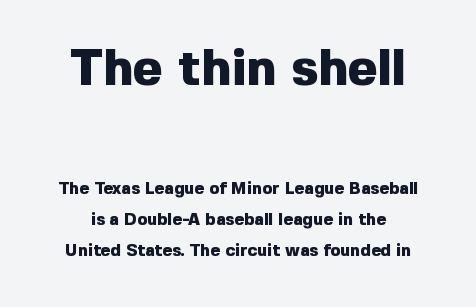
Q: Is the text bold? A: Yes.
Q: Is the text italic (slanted)? A: No, it is upright.
Q: Is the typeface a serif or a sans-serif typeface? A: Sans-serif.
Q: Is the text underlined? A: No.
Q: Is the spacing between letters normal or unusually wide? A: Normal.
Q: Which block of text is set in a larger size, the first (top) or the second (bottom)? A: The first (top) one.
Q: Width (condensed, normal, or wide)? A: Normal.
Q: x-height? A: Medium.
Q: Monospaced? A: No.
